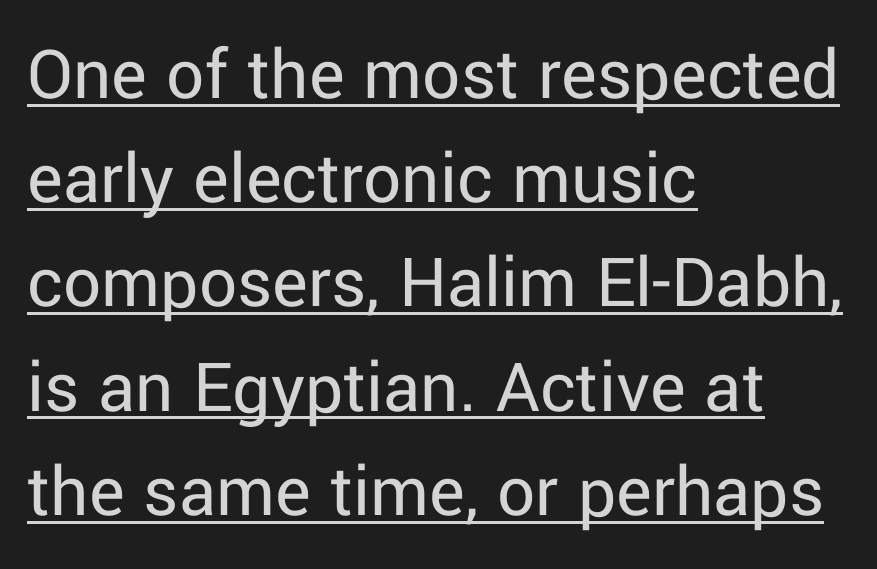
The typesetting does not lean heavy: it is not bold. Ascenders rise straight up at ninety degrees. These lines are rendered in a variable-pitch font. Regular leading. What decoration does the sample have? An underline. The rag falls on the right side of this text block.
